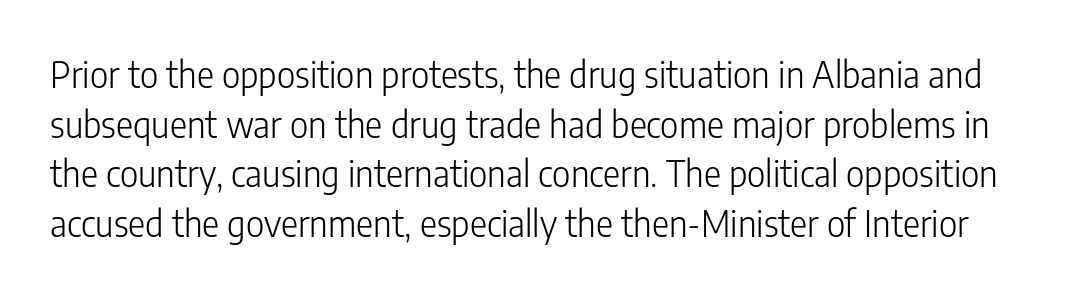
Q: Is the text bold? A: No.
Q: Is the text italic (slanted)? A: No, it is upright.
Q: Is the typeface a serif or a sans-serif typeface? A: Sans-serif.
Q: Is the text underlined? A: No.
Q: Is the spacing between letters normal or unusually wide? A: Normal.
Q: Is the spacing between lines tight, normal or loose? A: Normal.
Q: Width (condensed, normal, or wide)? A: Condensed.
Q: Stroke contrast? A: Low.
Q: x-height? A: Medium.
Q: Monospaced? A: No.
